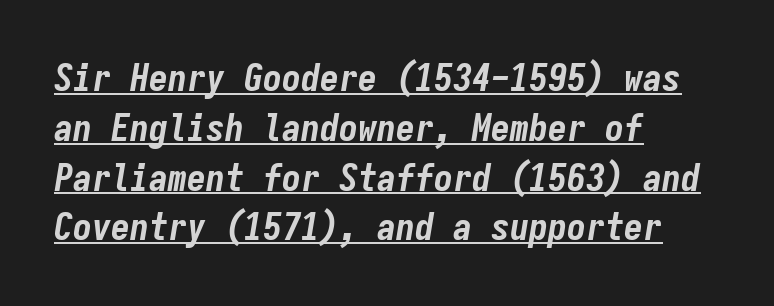
{"italic": "yes", "lean": "right", "slant_degrees": 9, "bold": "yes", "weight": "bold", "width": "condensed", "stroke_contrast": "low", "x_height": "medium", "monospaced": "yes", "underline": "yes", "align": "left", "line_spacing": "normal", "line_spacing_ratio": 1.31, "letter_spacing": "normal", "letter_spacing_em": 0.0, "glyph_px": 38}
